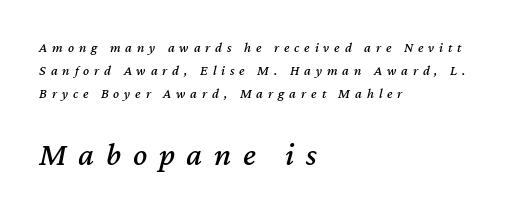
The image shows 33 px text type, italic (leaning right); set left-aligned, normal line spacing (1.65x), unusually wide letter spacing (+0.35 em), not underlined; the second (bottom) block is 2.36x larger; medium stroke contrast and a medium x-height.
